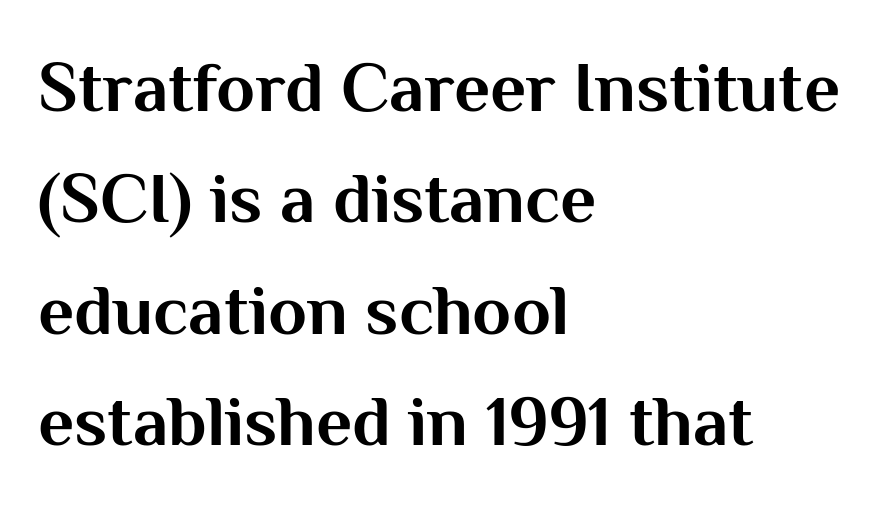
{"serif": "no", "italic": "no", "bold": "yes", "weight": "bold", "width": "normal", "stroke_contrast": "medium", "x_height": "medium", "monospaced": "no", "underline": "no", "align": "left", "line_spacing": "normal", "line_spacing_ratio": 1.57, "letter_spacing": "normal", "letter_spacing_em": 0.0, "glyph_px": 71}
